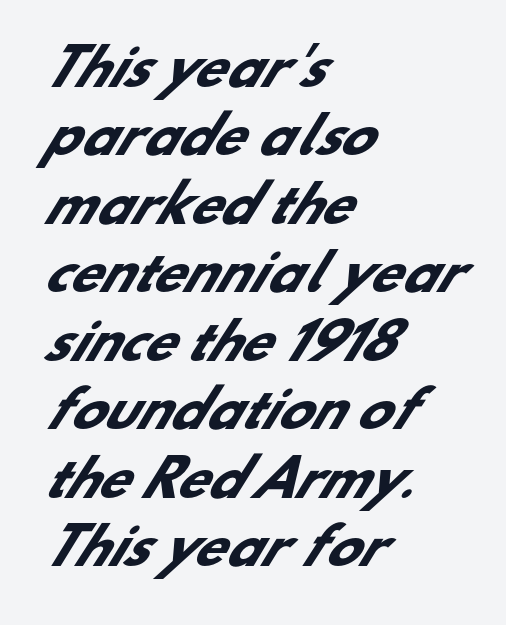
The image shows 50 px heavy sans-serif type; set left-aligned, normal line spacing (1.37x), normal letter spacing, not underlined; low stroke contrast and a small x-height.
